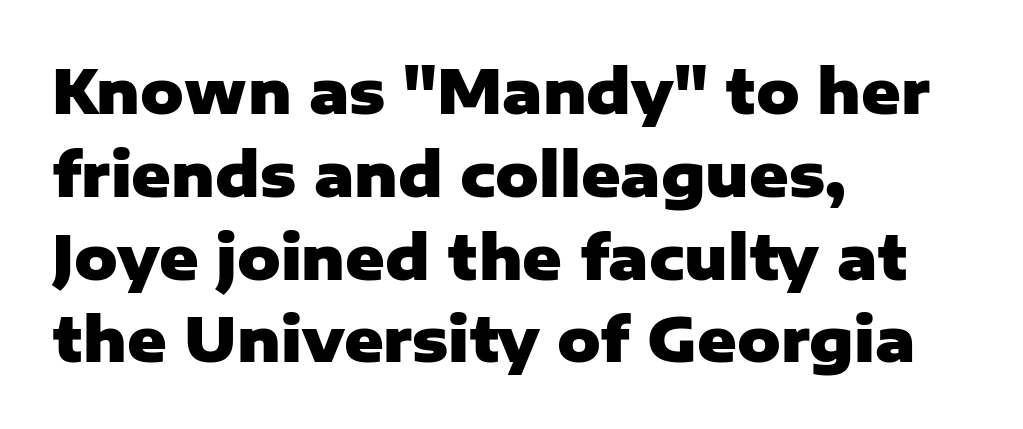
Q: Is the text bold? A: Yes.
Q: Is the text italic (slanted)? A: No, it is upright.
Q: Is the typeface a serif or a sans-serif typeface? A: Sans-serif.
Q: Is the text underlined? A: No.
Q: How is the paragraph aligned? A: Left-aligned.
Q: Is the spacing between letters normal or unusually wide? A: Normal.
Q: Is the spacing between lines tight, normal or loose? A: Normal.
Q: Width (condensed, normal, or wide)? A: Normal.
Q: Stroke contrast? A: Low.
Q: x-height? A: Medium.
Q: Monospaced? A: No.
